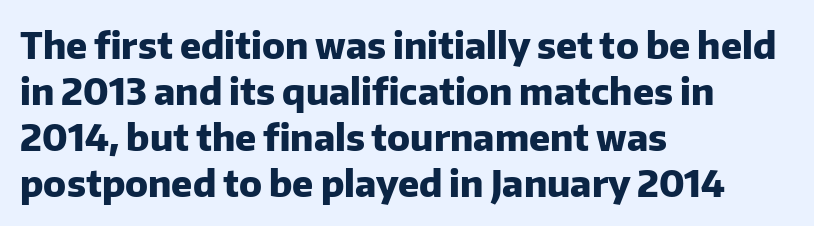
{"serif": "no", "italic": "no", "bold": "yes", "weight": "heavy", "width": "normal", "stroke_contrast": "low", "x_height": "medium", "monospaced": "no", "underline": "no", "align": "left", "line_spacing_ratio": 1.24, "letter_spacing": "normal", "letter_spacing_em": 0.0, "glyph_px": 37}
